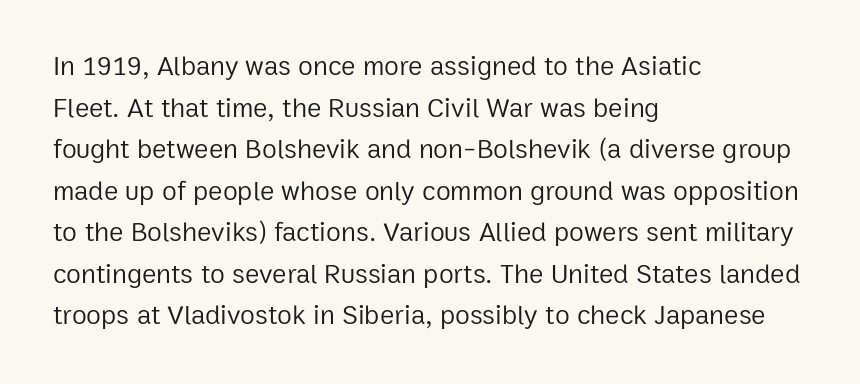
This sample uses an upright cut, with every glyph sitting square on the baseline. Lines of text with bare space underneath. The setting favours the left margin, as ordinary paragraphs usually do. Leading: standard. The typesetting does not lean heavy: it is not bold. You could call the tracking neutral — neither tight nor loose.
